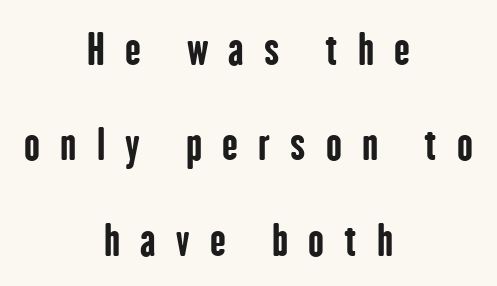
Q: Is the text bold? A: Yes.
Q: Is the text italic (slanted)? A: No, it is upright.
Q: Is the typeface a serif or a sans-serif typeface? A: Sans-serif.
Q: Is the text underlined? A: No.
Q: How is the paragraph aligned? A: Centered.
Q: Is the spacing between letters normal or unusually wide? A: Unusually wide.
Q: Is the spacing between lines tight, normal or loose? A: Loose.
Q: Width (condensed, normal, or wide)? A: Condensed.
Q: Stroke contrast? A: Low.
Q: x-height? A: Medium.
Q: Monospaced? A: No.
